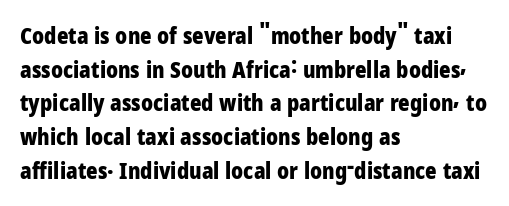
Q: Is the text bold? A: Yes.
Q: Is the text italic (slanted)? A: No, it is upright.
Q: Is the text underlined? A: No.
Q: How is the paragraph aligned? A: Left-aligned.
Q: Is the spacing between letters normal or unusually wide? A: Normal.
Q: Is the spacing between lines tight, normal or loose? A: Normal.
